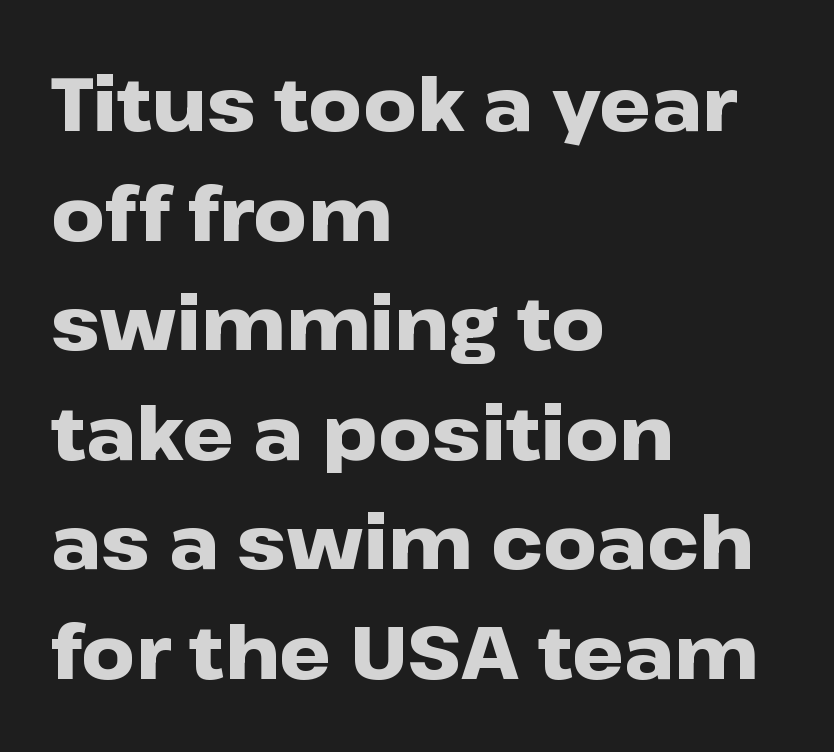
{"serif": "no", "italic": "no", "bold": "yes", "weight": "heavy", "width": "wide", "stroke_contrast": "low", "x_height": "medium", "monospaced": "no", "underline": "no", "align": "left", "line_spacing": "normal", "line_spacing_ratio": 1.48, "letter_spacing": "normal", "letter_spacing_em": 0.0, "glyph_px": 74}
